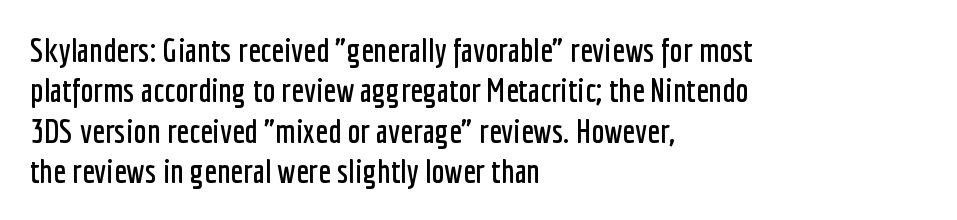
Compared with typical body copy, the letter spacing here is the same. A typesetter would label this face a sans. A roman cut, with each character standing at attention. Each letter keeps its own natural width here, so spacing adapts to shape. Clear beneath every line of the passage.
